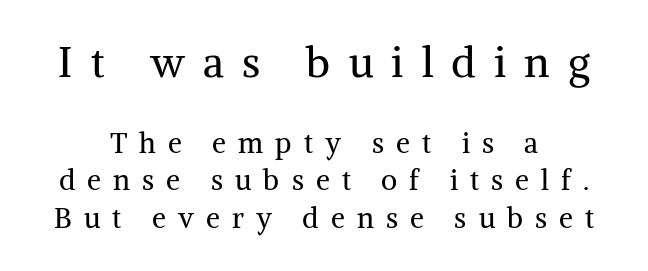
Q: Is the text bold? A: No.
Q: Is the text italic (slanted)? A: No, it is upright.
Q: Is the typeface a serif or a sans-serif typeface? A: Serif.
Q: Is the text underlined? A: No.
Q: Is the spacing between letters normal or unusually wide? A: Unusually wide.
Q: Is the spacing between lines tight, normal or loose? A: Normal.
Q: Which block of text is set in a larger size, the first (top) or the second (bottom)? A: The first (top) one.
Q: Width (condensed, normal, or wide)? A: Normal.
Q: Stroke contrast? A: Medium.
Q: x-height? A: Medium.
Q: Monospaced? A: No.
